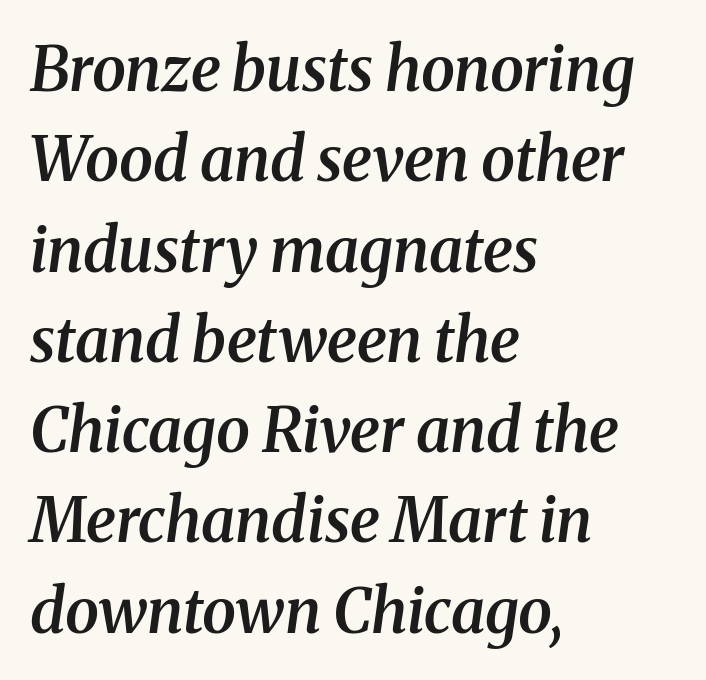
The image shows 61 px semibold serif type, italic (leaning right); set left-aligned, normal line spacing (1.48x), normal letter spacing, not underlined; medium stroke contrast and a medium x-height.
